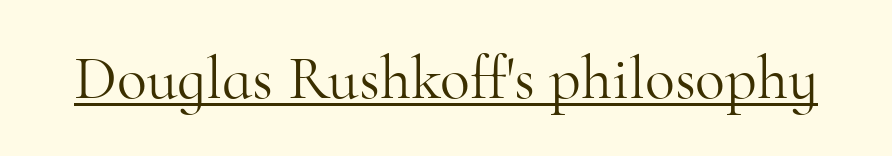
The image shows 62 px light serif type, upright; set normal letter spacing, underlined; high stroke contrast and a small x-height.
